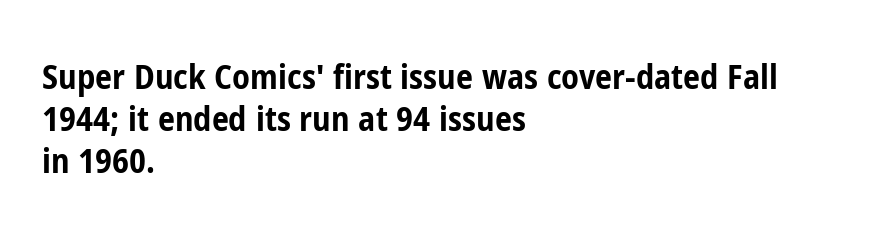
{"serif": "no", "italic": "no", "bold": "yes", "weight": "bold", "width": "condensed", "stroke_contrast": "low", "x_height": "medium", "monospaced": "no", "underline": "no", "align": "left", "line_spacing_ratio": 1.24, "letter_spacing": "normal", "letter_spacing_em": 0.0, "glyph_px": 34}
